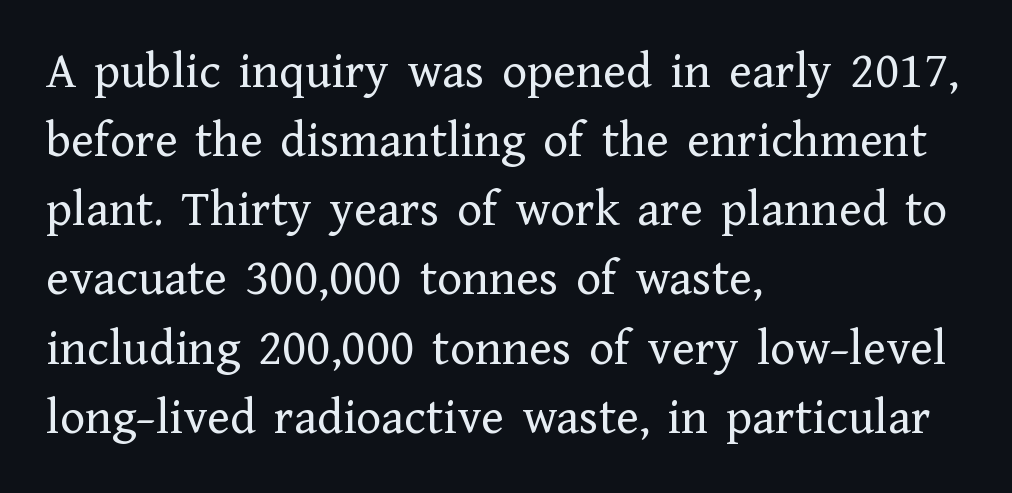
The image shows 52 px regular-weight serif type, upright; set left-aligned, normal line spacing (1.33x), normal letter spacing, not underlined; low stroke contrast and a medium x-height.
